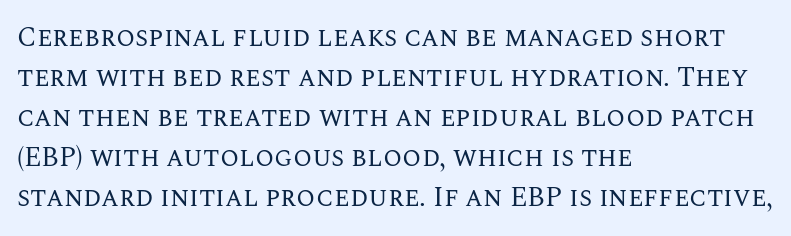
The image shows 27 px text type, upright; set left-aligned, normal line spacing (1.48x), normal letter spacing, not underlined.
